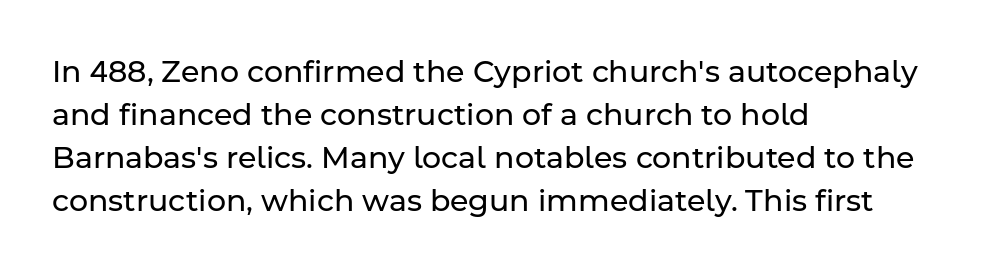
The image shows 30 px regular-weight sans-serif type, upright; set left-aligned, normal line spacing (1.43x), normal letter spacing, not underlined; low stroke contrast and a medium x-height.
